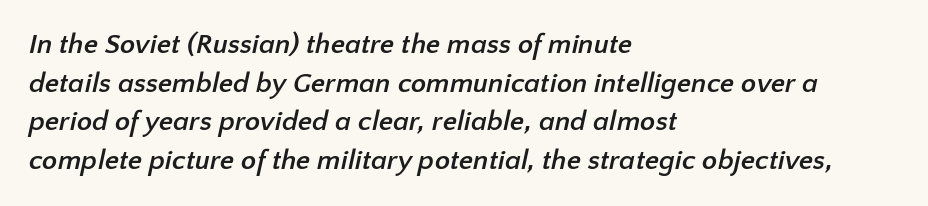
{"serif": "no", "bold": "yes", "weight": "semibold", "width": "normal", "stroke_contrast": "low", "x_height": "medium", "monospaced": "no", "underline": "no", "align": "left", "line_spacing": "normal", "line_spacing_ratio": 1.38, "letter_spacing": "normal", "letter_spacing_em": 0.0, "glyph_px": 28}
